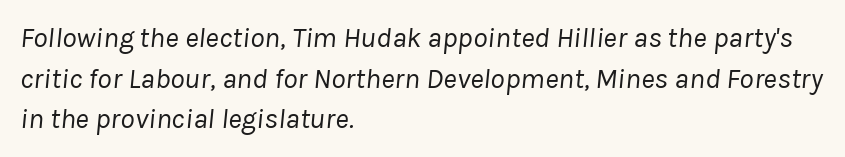
{"italic": "yes", "lean": "right", "slant_degrees": 8, "bold": "no", "weight": "regular", "width": "normal", "stroke_contrast": "low", "x_height": "medium", "monospaced": "no", "underline": "no", "align": "left", "line_spacing": "normal", "line_spacing_ratio": 1.4, "letter_spacing": "normal", "letter_spacing_em": 0.0, "glyph_px": 29}
